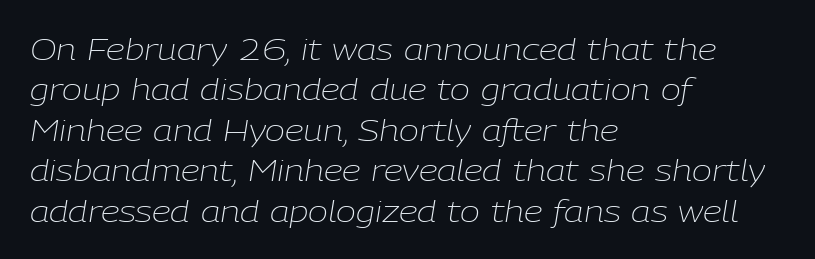
The image shows 30 px light type, italic (leaning right); set left-aligned, normal line spacing (1.35x), normal letter spacing, not underlined; low stroke contrast and a medium x-height.
